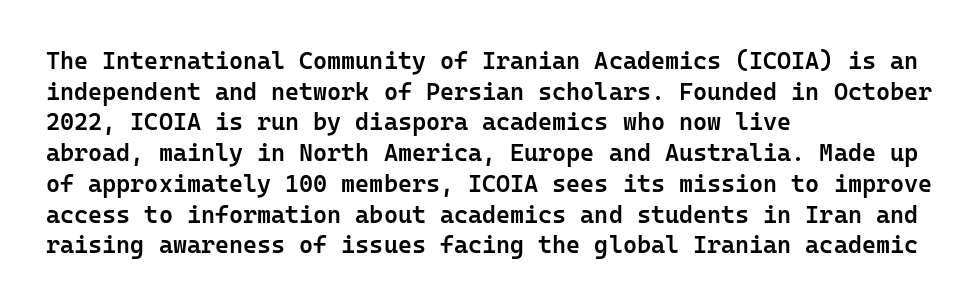
The image shows 24 px text type, upright; set left-aligned, normal line spacing (1.28x), normal letter spacing, not underlined.
